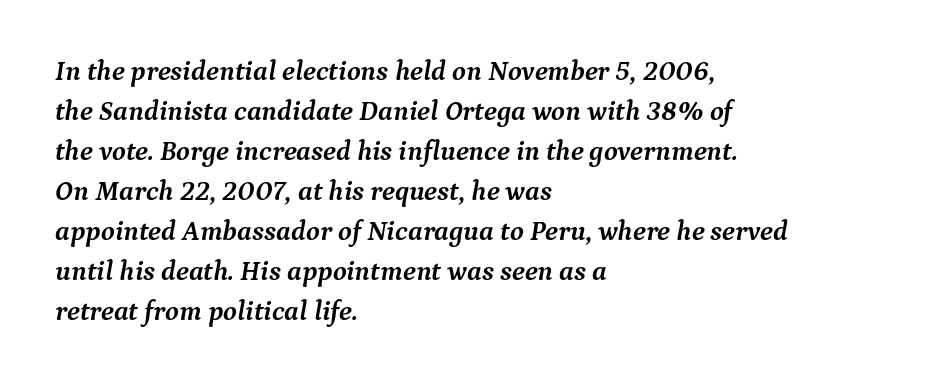
{"serif": "yes", "italic": "yes", "lean": "right", "slant_degrees": 9, "bold": "yes", "weight": "semibold", "width": "normal", "stroke_contrast": "medium", "x_height": "medium", "monospaced": "no", "underline": "no", "align": "left", "line_spacing": "normal", "line_spacing_ratio": 1.43, "letter_spacing": "normal", "letter_spacing_em": 0.0, "glyph_px": 28}
